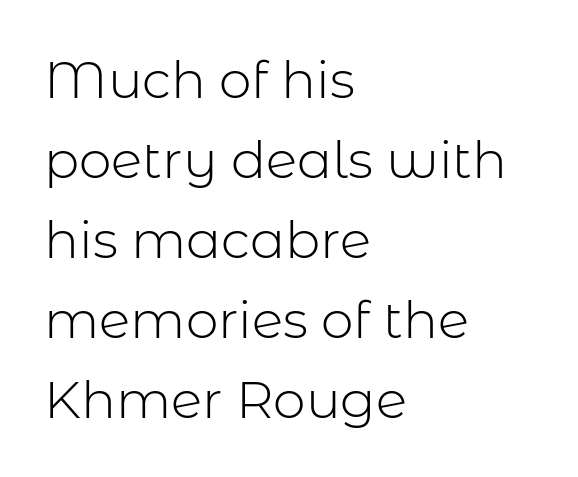
A typesetter would call this leading conventional body-copy spacing. Observe the ordinary spacing: letters are neighbours, not strangers. A typesetter would label this face a sans. Each line starts at the same left margin while the right side varies. The rendering uses natural spacing where letterforms have individual widths. The zone under the glyphs is completely vacant.
